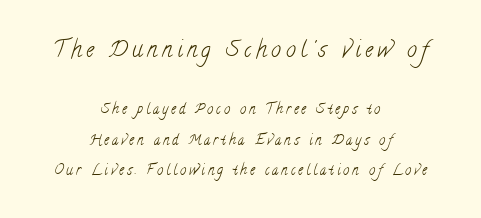
Q: Is the text bold? A: No.
Q: Is the text underlined? A: No.
Q: How is the paragraph aligned? A: Centered.
Q: Is the spacing between letters normal or unusually wide? A: Unusually wide.
Q: Is the spacing between lines tight, normal or loose? A: Loose.
Q: Which block of text is set in a larger size, the first (top) or the second (bottom)? A: The first (top) one.
